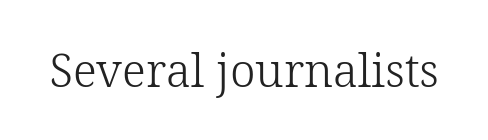
The image shows 46 px light serif type, upright; set normal letter spacing, not underlined; low stroke contrast and a medium x-height.
